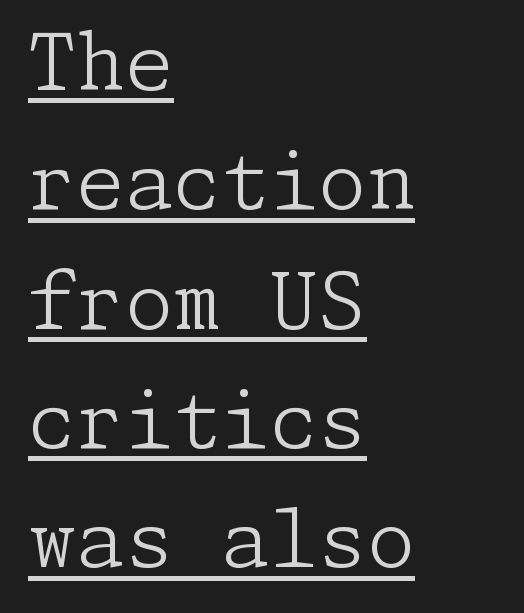
{"serif": "yes", "italic": "no", "bold": "no", "weight": "light", "width": "normal", "stroke_contrast": "low", "x_height": "medium", "underline": "yes", "align": "left", "line_spacing": "normal", "line_spacing_ratio": 1.53, "letter_spacing": "normal", "letter_spacing_em": 0.0, "glyph_px": 78}
